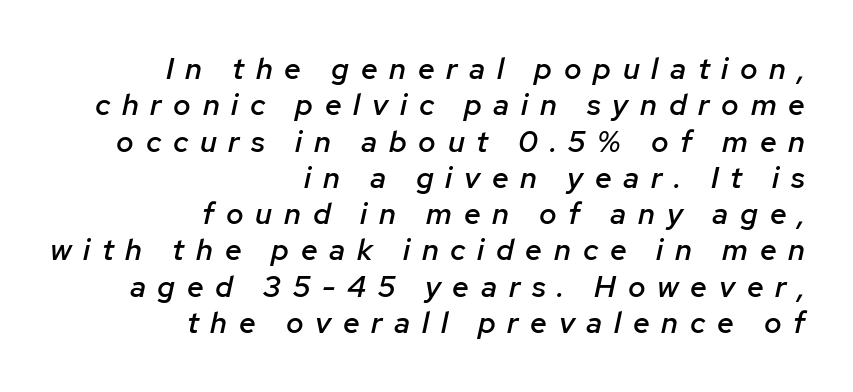
{"italic": "yes", "lean": "right", "slant_degrees": 12, "bold": "semi", "weight": "semibold", "width": "normal", "stroke_contrast": "low", "x_height": "medium", "monospaced": "no", "underline": "no", "align": "right", "line_spacing_ratio": 1.21, "letter_spacing": "wide", "letter_spacing_em": 0.39, "glyph_px": 30}
